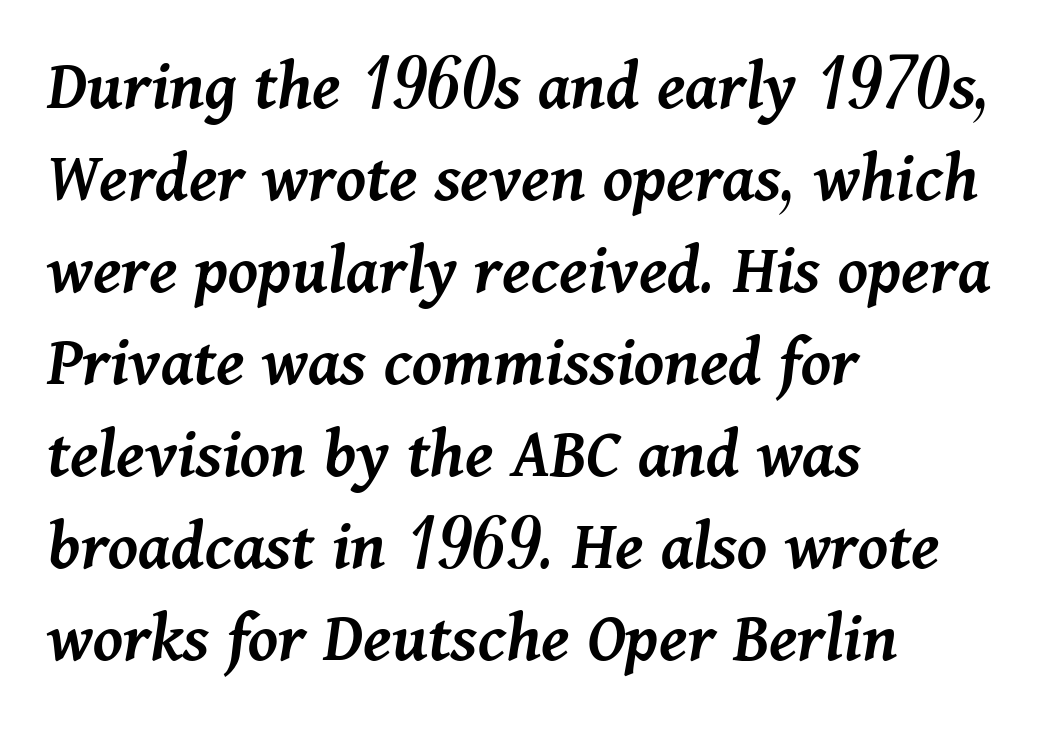
The image shows 73 px semibold type, italic (leaning right); set left-aligned, normal line spacing (1.26x), normal letter spacing, not underlined; medium stroke contrast and a medium x-height.
